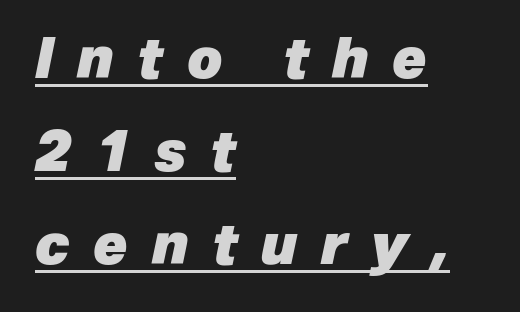
The image shows 55 px heavy type, italic (leaning right); set left-aligned, normal line spacing (1.69x), unusually wide letter spacing (+0.43 em), underlined; low stroke contrast and a medium x-height.
